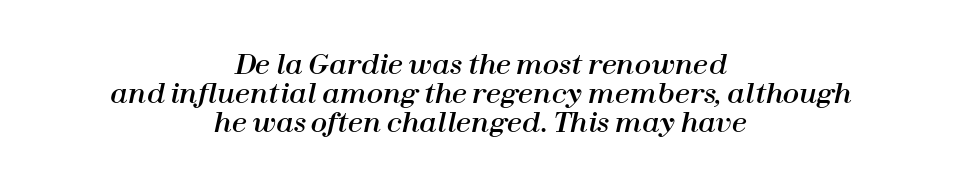
Q: Is the text italic (slanted)? A: Yes, it leans right by about 12 degrees.
Q: Is the text underlined? A: No.
Q: How is the paragraph aligned? A: Centered.
Q: Is the spacing between letters normal or unusually wide? A: Normal.
Q: Is the spacing between lines tight, normal or loose? A: Tight.
